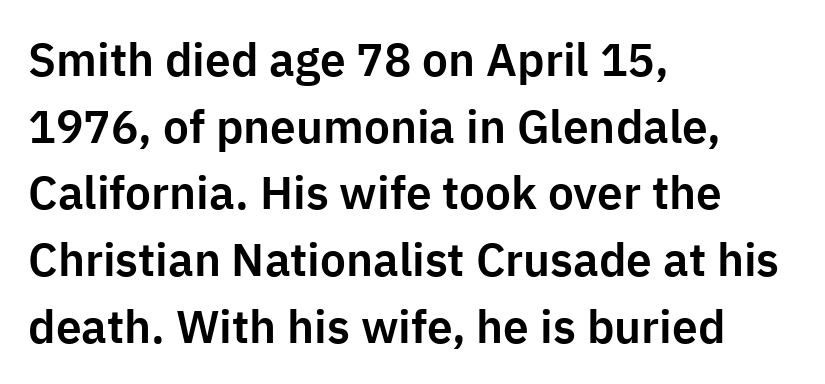
Q: Is the text italic (slanted)? A: No, it is upright.
Q: Is the typeface a serif or a sans-serif typeface? A: Sans-serif.
Q: Is the text underlined? A: No.
Q: How is the paragraph aligned? A: Left-aligned.
Q: Is the spacing between letters normal or unusually wide? A: Normal.
Q: Is the spacing between lines tight, normal or loose? A: Normal.
Q: Width (condensed, normal, or wide)? A: Normal.
Q: Stroke contrast? A: Low.
Q: x-height? A: Medium.
Q: Monospaced? A: No.
